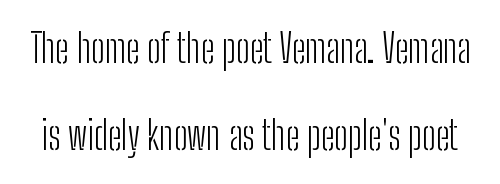
Q: Is the text bold? A: No.
Q: Is the text italic (slanted)? A: No, it is upright.
Q: Is the typeface a serif or a sans-serif typeface? A: Sans-serif.
Q: Is the text underlined? A: No.
Q: Is the spacing between letters normal or unusually wide? A: Normal.
Q: Is the spacing between lines tight, normal or loose? A: Loose.
Q: Width (condensed, normal, or wide)? A: Condensed.
Q: Stroke contrast? A: Low.
Q: x-height? A: Medium.
Q: Monospaced? A: No.
